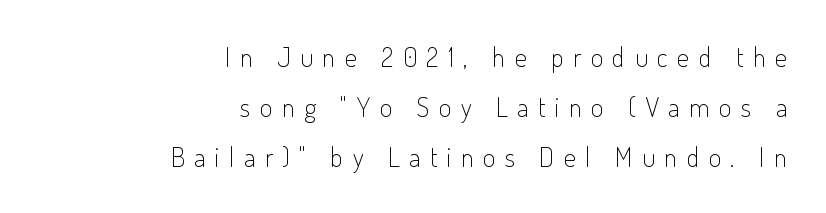
The image shows 27 px text type, upright; set right-aligned, line spacing 1.85x, unusually wide letter spacing (+0.35 em), not underlined.
